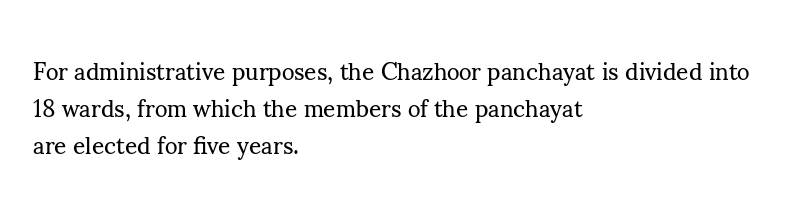
Q: Is the text bold? A: No.
Q: Is the text italic (slanted)? A: No, it is upright.
Q: Is the text underlined? A: No.
Q: How is the paragraph aligned? A: Left-aligned.
Q: Is the spacing between letters normal or unusually wide? A: Normal.
Q: Is the spacing between lines tight, normal or loose? A: Normal.
